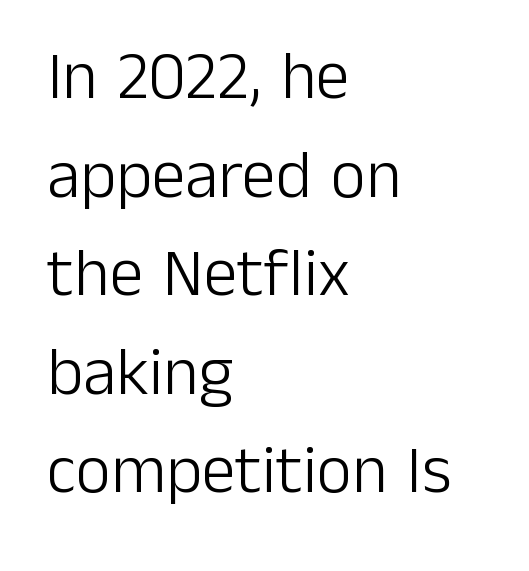
{"serif": "no", "italic": "no", "bold": "no", "weight": "light", "width": "normal", "stroke_contrast": "low", "x_height": "medium", "monospaced": "no", "underline": "no", "align": "left", "line_spacing": "normal", "line_spacing_ratio": 1.45, "letter_spacing": "normal", "letter_spacing_em": 0.0, "glyph_px": 68}
